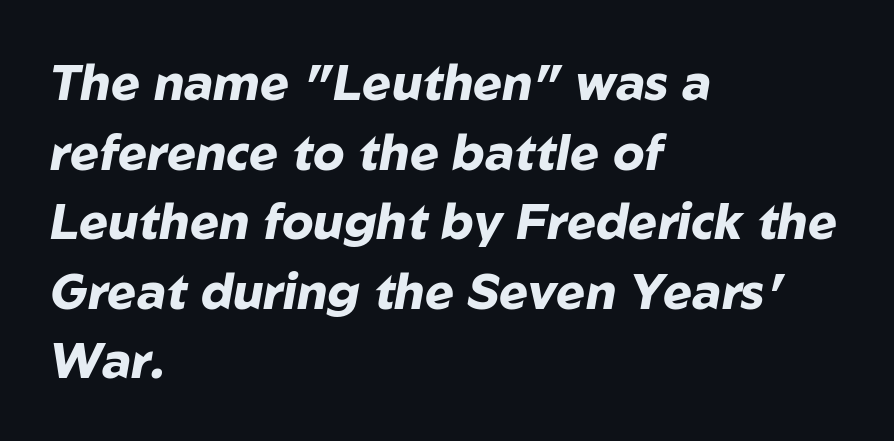
The image shows 49 px heavy type, italic (leaning right); set left-aligned, normal line spacing (1.42x), normal letter spacing, not underlined; low stroke contrast and a medium x-height.
